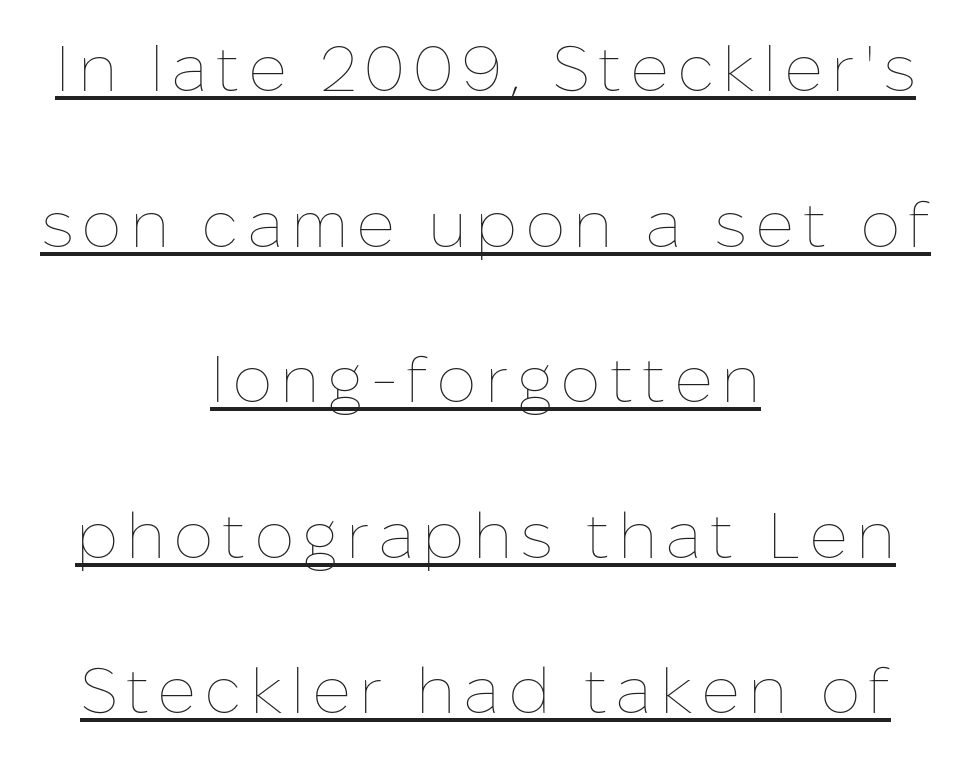
The image shows 64 px thin type, upright; set centered, loose line spacing (2.43x), underlined; low stroke contrast and a medium x-height.
